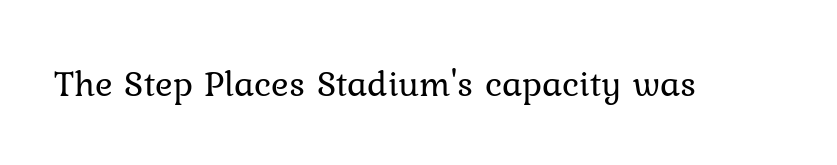
A typesetter would call this proportional, since set widths differ per character. Nothing heavy about these letters — not bold at all. Style check: upright. Rule under the text: the space is simply empty.
